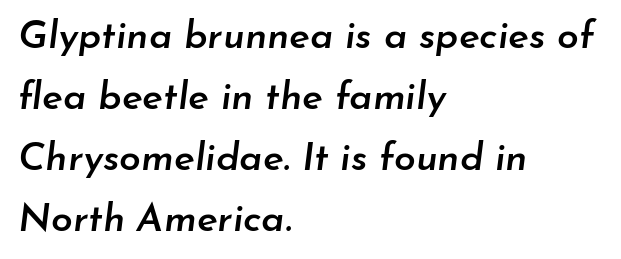
{"italic": "yes", "lean": "right", "slant_degrees": 7, "bold": "semi", "weight": "semibold", "width": "normal", "stroke_contrast": "low", "x_height": "small", "monospaced": "no", "underline": "no", "align": "left", "line_spacing": "normal", "line_spacing_ratio": 1.56, "letter_spacing": "normal", "letter_spacing_em": 0.0, "glyph_px": 39}
